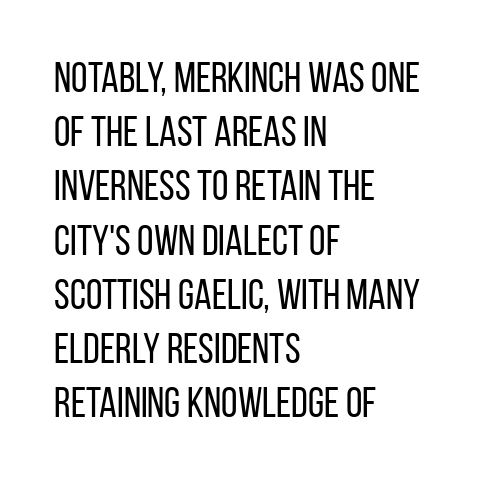
Q: Is the text bold? A: No.
Q: Is the text italic (slanted)? A: No, it is upright.
Q: Is the typeface a serif or a sans-serif typeface? A: Sans-serif.
Q: Is the text underlined? A: No.
Q: How is the paragraph aligned? A: Left-aligned.
Q: Is the spacing between letters normal or unusually wide? A: Normal.
Q: Is the spacing between lines tight, normal or loose? A: Normal.
Q: Width (condensed, normal, or wide)? A: Condensed.
Q: Stroke contrast? A: Low.
Q: x-height? A: Large.
Q: Monospaced? A: No.
